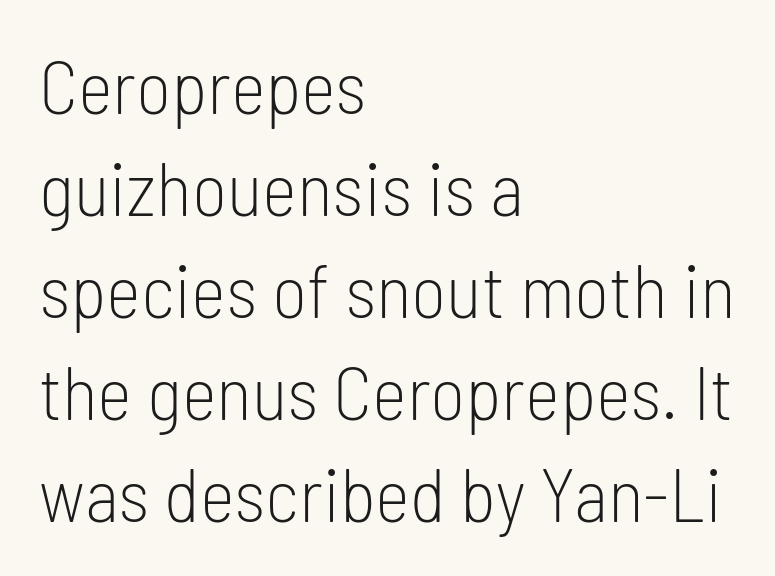
The passage is arranged the way most books set body copy — flush left. Quick note: interline space is typical. Clear beneath every line of the passage. This is the regular roman posture of the typeface.
